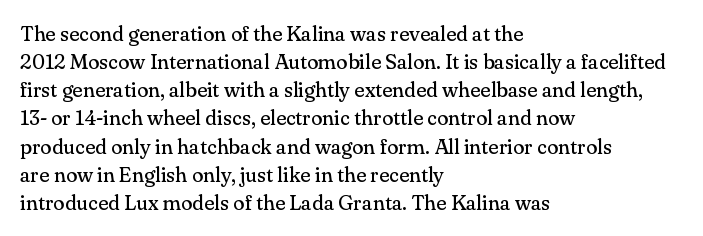
Visually the block forms a straight wall on the left and a jagged coastline on the right. Style check: upright. Bold? No — there's no thickening of the strokes. Notice how descenders clear the ascenders below comfortably — that's standard leading. Each word holds together tightly as a unit, with standard inter-letter gaps.
